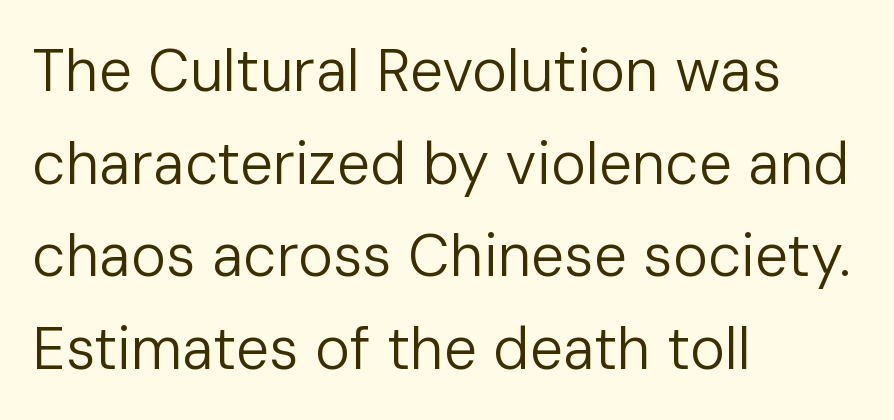
Rule under the text: the space is simply empty. The letterforms sit shoulder to shoulder at normal distance. Do the characters align in a grid? No, the font is proportional. Unlike a traditional serif, this face leaves its strokes unadorned.
